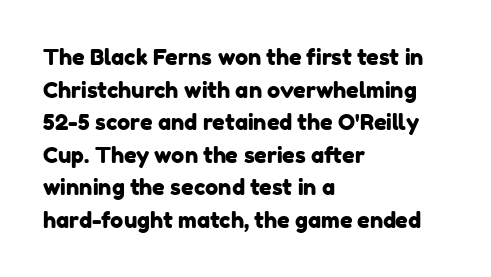
{"underline": "no", "align": "left", "line_spacing": "normal", "line_spacing_ratio": 1.48, "letter_spacing": "normal", "letter_spacing_em": 0.0, "glyph_px": 22}
